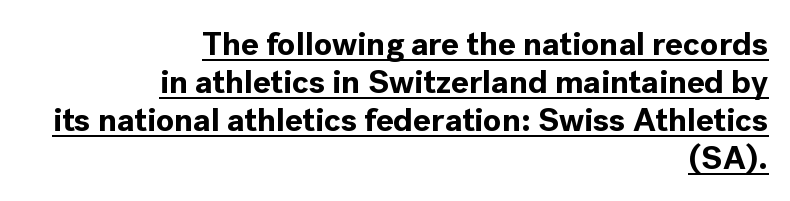
Q: Is the text bold? A: Yes.
Q: Is the text italic (slanted)? A: No, it is upright.
Q: Is the typeface a serif or a sans-serif typeface? A: Sans-serif.
Q: Is the text underlined? A: Yes.
Q: How is the paragraph aligned? A: Right-aligned.
Q: Is the spacing between letters normal or unusually wide? A: Normal.
Q: Is the spacing between lines tight, normal or loose? A: Tight.
Q: Width (condensed, normal, or wide)? A: Normal.
Q: x-height? A: Medium.
Q: Monospaced? A: No.
